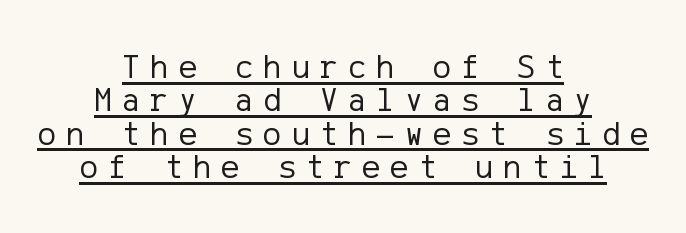
{"serif": "no", "italic": "no", "bold": "no", "weight": "regular", "width": "normal", "stroke_contrast": "low", "x_height": "medium", "underline": "yes", "align": "center", "line_spacing": "tight", "line_spacing_ratio": 0.98, "letter_spacing": "wide", "letter_spacing_em": 0.3, "glyph_px": 34}
